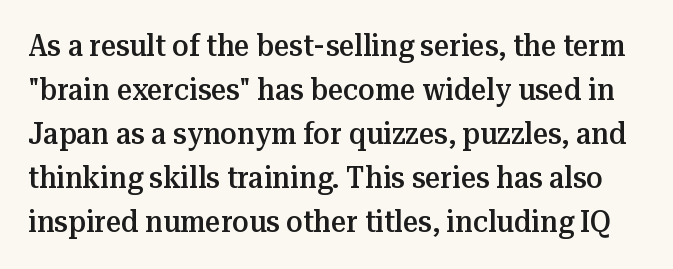
{"serif": "yes", "italic": "no", "bold": "semi", "weight": "semibold", "width": "normal", "stroke_contrast": "medium", "x_height": "medium", "monospaced": "no", "underline": "no", "line_spacing": "normal", "line_spacing_ratio": 1.47, "letter_spacing": "normal", "letter_spacing_em": 0.0, "glyph_px": 30}
